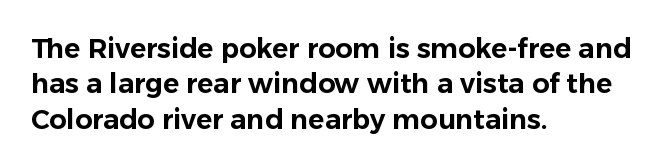
{"italic": "no", "underline": "no", "align": "left", "line_spacing": "normal", "line_spacing_ratio": 1.31, "letter_spacing": "normal", "letter_spacing_em": 0.0, "glyph_px": 27}
